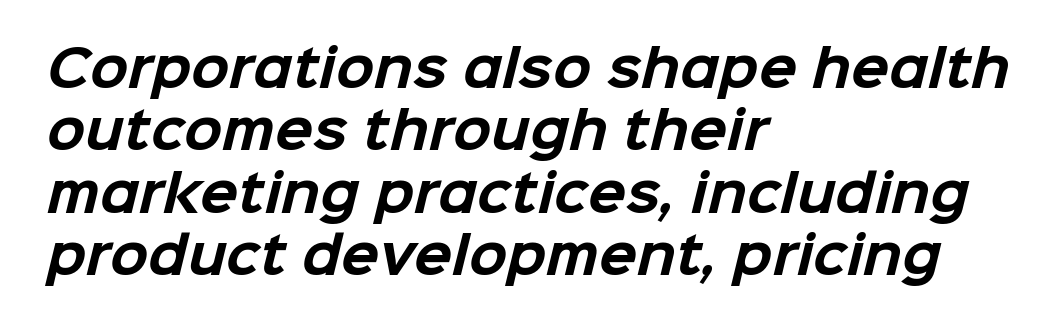
Look at the tracking — it's just the regular setting, nothing added. No feet cap the strokes, marking this as sans-serif type. Evenly set lines give the paragraph a standard silhouette. Visually the block forms a straight wall on the left and a jagged coastline on the right.
